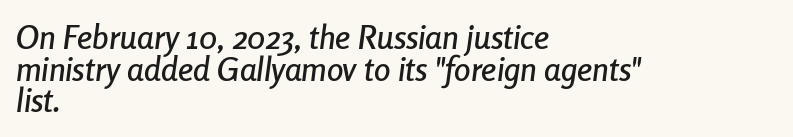
The image shows 33 px condensed type, italic (leaning right); set left-aligned, tight line spacing (0.96x), normal letter spacing, not underlined; low stroke contrast and a medium x-height.
